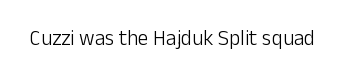
The image shows 21 px text type, upright; set normal letter spacing, not underlined.
